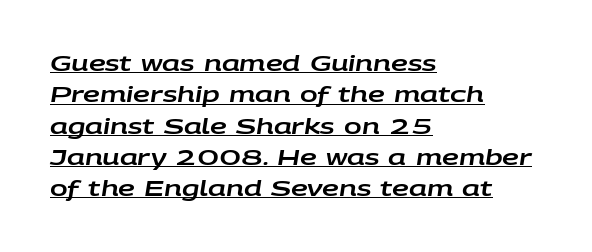
The space between consecutive lines is moderate. These lines keep a tight, regular rhythm from letter to letter. The rendered words wear a rule along their underside. One-word summary of the alignment: left. Posture: slanted.
